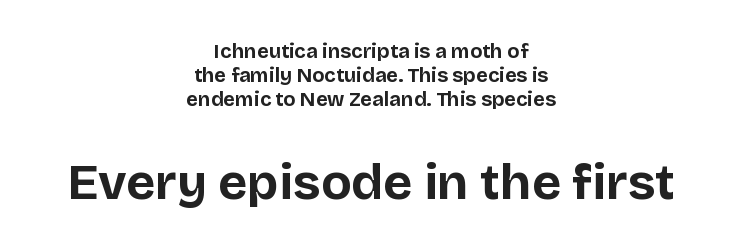
The image shows 50 px bold sans-serif type, upright; set centered, line spacing 1.21x, normal letter spacing, not underlined; the second (bottom) block is 2.5x larger; low stroke contrast and a large x-height.
